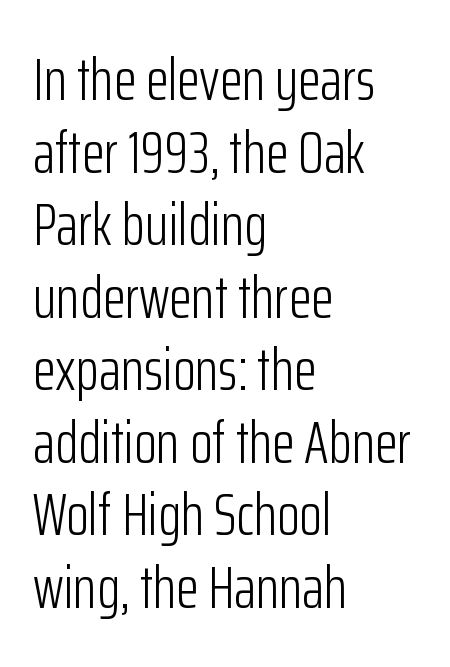
{"serif": "no", "italic": "no", "bold": "no", "weight": "light", "width": "condensed", "stroke_contrast": "low", "x_height": "medium", "monospaced": "no", "underline": "no", "align": "left", "line_spacing_ratio": 1.23, "letter_spacing": "normal", "letter_spacing_em": 0.0, "glyph_px": 59}
